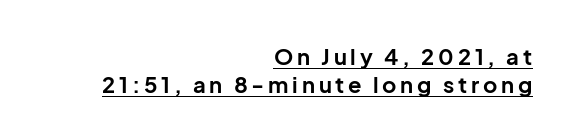
Q: Is the text bold? A: Yes.
Q: Is the text italic (slanted)? A: No, it is upright.
Q: Is the text underlined? A: Yes.
Q: How is the paragraph aligned? A: Right-aligned.
Q: Is the spacing between lines tight, normal or loose? A: Normal.
